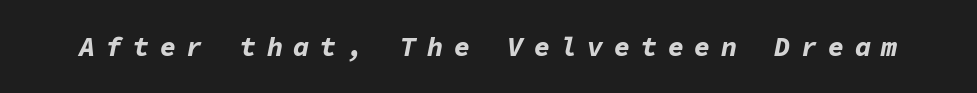
{"italic": "yes", "lean": "right", "slant_degrees": 11, "bold": "yes", "underline": "no", "letter_spacing": "wide", "letter_spacing_em": 0.39, "glyph_px": 27}
